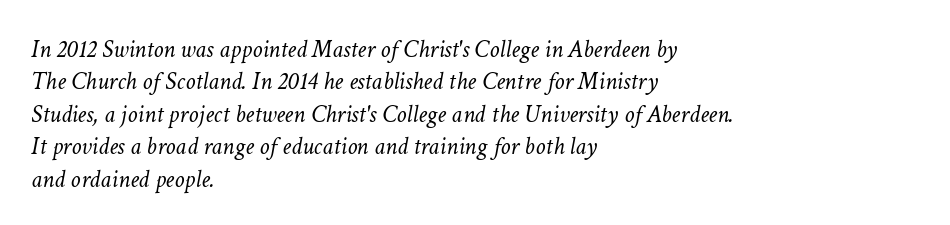
This sample is left-justified, so line endings fall wherever the words run out. The passage shown is not bold in any degree. This sample keeps an unexceptional amount of space between lines. Type without underlining.
